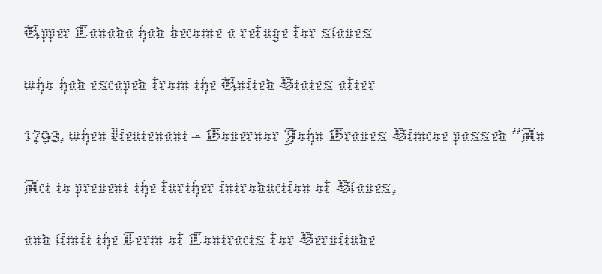
{"italic": "no", "bold": "no", "weight": "thin", "width": "normal", "stroke_contrast": "low", "x_height": "medium", "monospaced": "no", "underline": "no", "align": "left", "line_spacing_ratio": 1.23, "letter_spacing": "normal", "letter_spacing_em": 0.0, "glyph_px": 42}
